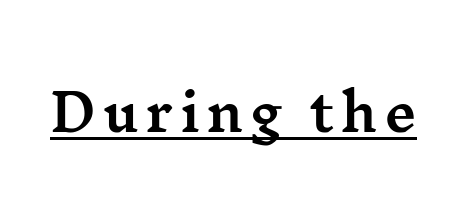
{"serif": "yes", "italic": "no", "width": "wide", "stroke_contrast": "medium", "x_height": "medium", "monospaced": "no", "underline": "yes", "glyph_px": 51}
